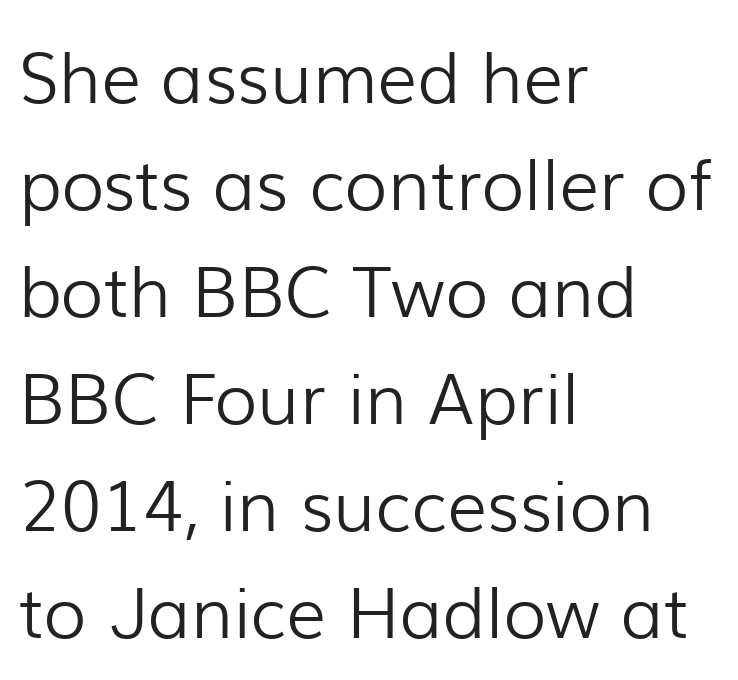
Q: Is the text bold? A: No.
Q: Is the text italic (slanted)? A: No, it is upright.
Q: Is the typeface a serif or a sans-serif typeface? A: Sans-serif.
Q: Is the text underlined? A: No.
Q: How is the paragraph aligned? A: Left-aligned.
Q: Is the spacing between letters normal or unusually wide? A: Normal.
Q: Is the spacing between lines tight, normal or loose? A: Normal.
Q: Width (condensed, normal, or wide)? A: Normal.
Q: Stroke contrast? A: Low.
Q: x-height? A: Medium.
Q: Monospaced? A: No.
